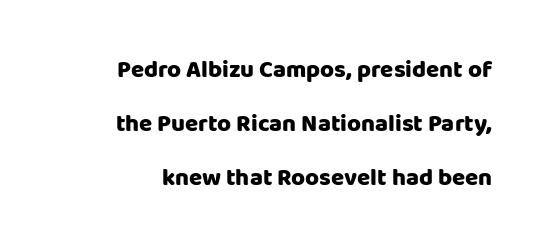
Letter spacing: default. Horizontal bands of white between lines are thick stripes. Italic: no, the glyphs are upright roman. The foot of each line stays bare and open.
